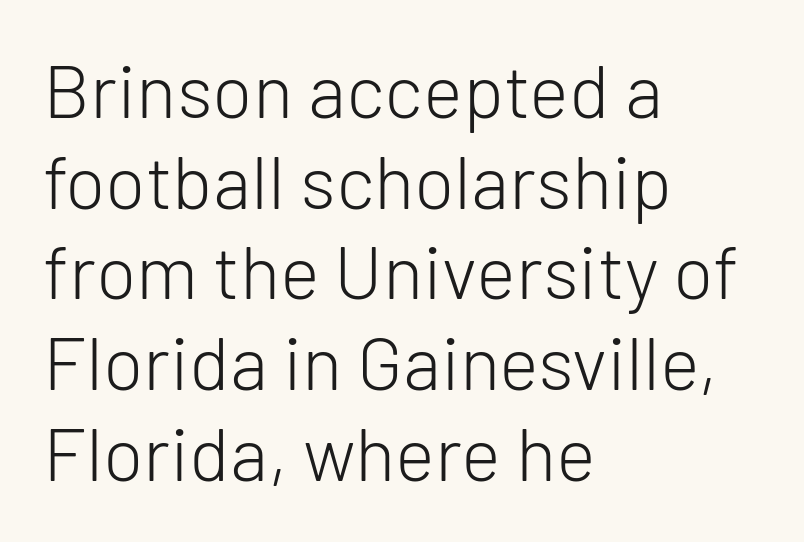
Q: Is the text bold? A: No.
Q: Is the text italic (slanted)? A: No, it is upright.
Q: Is the typeface a serif or a sans-serif typeface? A: Sans-serif.
Q: Is the text underlined? A: No.
Q: How is the paragraph aligned? A: Left-aligned.
Q: Is the spacing between letters normal or unusually wide? A: Normal.
Q: Width (condensed, normal, or wide)? A: Normal.
Q: Stroke contrast? A: Low.
Q: x-height? A: Medium.
Q: Monospaced? A: No.
